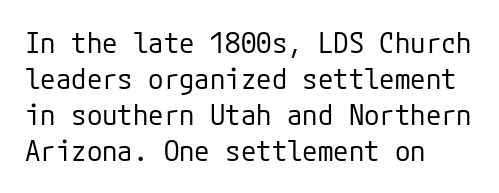
{"serif": "no", "italic": "no", "bold": "no", "weight": "regular", "width": "normal", "stroke_contrast": "low", "x_height": "medium", "underline": "no", "align": "left", "line_spacing": "normal", "line_spacing_ratio": 1.28, "letter_spacing": "normal", "letter_spacing_em": 0.0, "glyph_px": 28}
